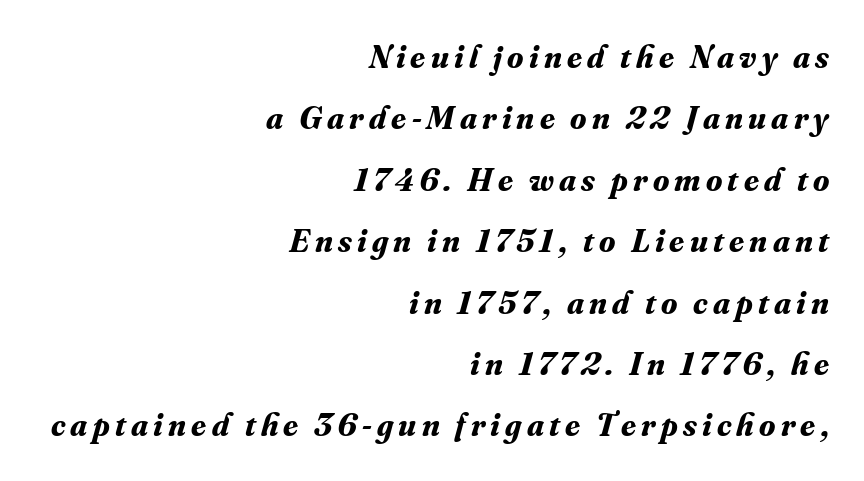
Q: Is the text bold? A: Yes.
Q: Is the text italic (slanted)? A: Yes, it leans right by about 16 degrees.
Q: Is the typeface a serif or a sans-serif typeface? A: Serif.
Q: Is the text underlined? A: No.
Q: How is the paragraph aligned? A: Right-aligned.
Q: Width (condensed, normal, or wide)? A: Normal.
Q: Stroke contrast? A: Medium.
Q: x-height? A: Small.
Q: Monospaced? A: No.
